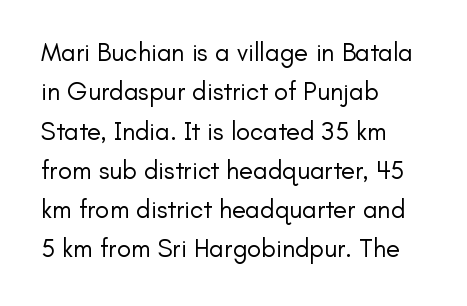
Q: Is the text bold? A: No.
Q: Is the text italic (slanted)? A: No, it is upright.
Q: Is the text underlined? A: No.
Q: How is the paragraph aligned? A: Left-aligned.
Q: Is the spacing between letters normal or unusually wide? A: Normal.
Q: Is the spacing between lines tight, normal or loose? A: Normal.
